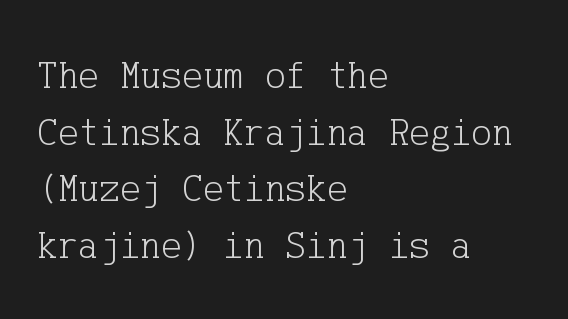
Quick note: not italic, upright. Students, observe: this is what conventionally led text looks like. Unmarked baselines from the first word to the last. Stroke mass is kept to a normal reading level or below.
